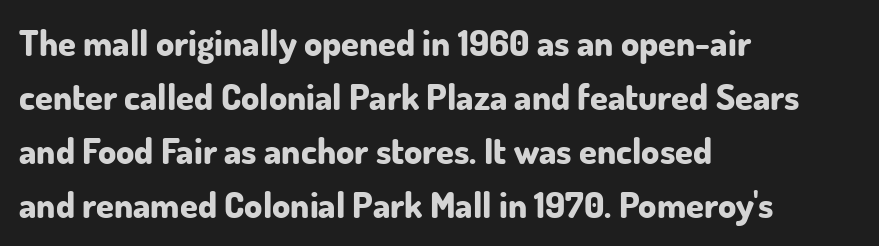
Q: Is the text bold? A: Yes.
Q: Is the text italic (slanted)? A: No, it is upright.
Q: Is the typeface a serif or a sans-serif typeface? A: Sans-serif.
Q: Is the text underlined? A: No.
Q: How is the paragraph aligned? A: Left-aligned.
Q: Is the spacing between letters normal or unusually wide? A: Normal.
Q: Is the spacing between lines tight, normal or loose? A: Normal.
Q: Width (condensed, normal, or wide)? A: Normal.
Q: Stroke contrast? A: Low.
Q: x-height? A: Small.
Q: Monospaced? A: No.
